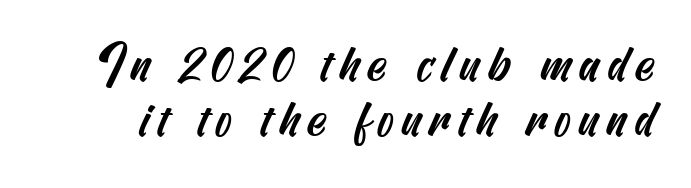
{"serif": "no", "width": "condensed", "stroke_contrast": "medium", "x_height": "small", "underline": "no", "line_spacing": "tight", "line_spacing_ratio": 1.1, "glyph_px": 50}
